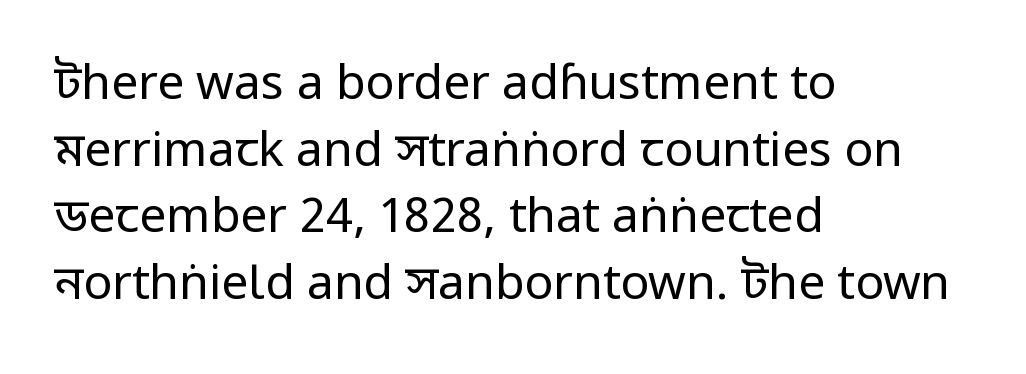
Q: Is the text bold? A: No.
Q: Is the text italic (slanted)? A: No, it is upright.
Q: Is the typeface a serif or a sans-serif typeface? A: Sans-serif.
Q: Is the text underlined? A: No.
Q: How is the paragraph aligned? A: Left-aligned.
Q: Is the spacing between letters normal or unusually wide? A: Normal.
Q: Is the spacing between lines tight, normal or loose? A: Normal.
Q: Width (condensed, normal, or wide)? A: Condensed.
Q: Stroke contrast? A: Low.
